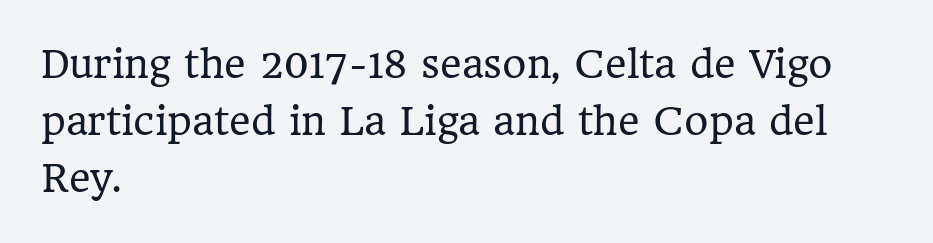
Q: Is the text bold? A: No.
Q: Is the text italic (slanted)? A: No, it is upright.
Q: Is the typeface a serif or a sans-serif typeface? A: Serif.
Q: Is the text underlined? A: No.
Q: How is the paragraph aligned? A: Left-aligned.
Q: Is the spacing between letters normal or unusually wide? A: Normal.
Q: Is the spacing between lines tight, normal or loose? A: Normal.
Q: Width (condensed, normal, or wide)? A: Normal.
Q: Stroke contrast? A: Low.
Q: x-height? A: Medium.
Q: Monospaced? A: No.
